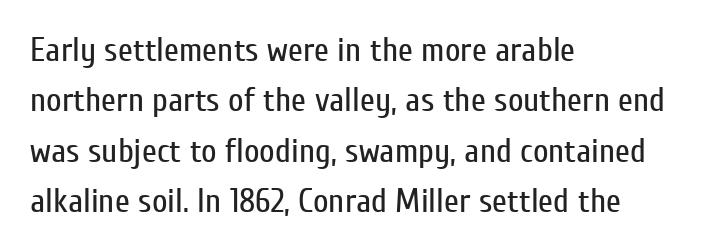
Left-aligned paragraph, ragged on the right. The horizontal fit of the characters is conventional and even. These lines sit exactly where default settings would place them. Is this a fixed-width face? No — the glyphs have proportional, varying widths. It's the straight-up-and-down kind of type. Plain, unruled lines of type.
